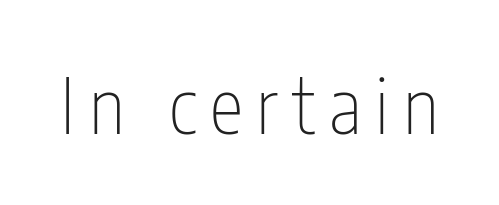
Q: Is the text bold? A: No.
Q: Is the text italic (slanted)? A: No, it is upright.
Q: Is the typeface a serif or a sans-serif typeface? A: Sans-serif.
Q: Is the text underlined? A: No.
Q: Width (condensed, normal, or wide)? A: Condensed.
Q: Stroke contrast? A: Low.
Q: x-height? A: Medium.
Q: Monospaced? A: No.
